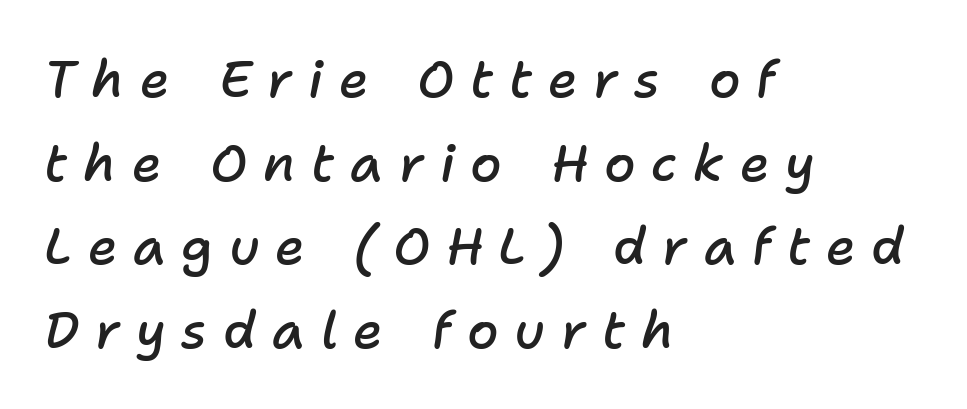
The image shows 51 px semibold type, italic (leaning right); set left-aligned, normal line spacing (1.64x), unusually wide letter spacing (+0.31 em), not underlined; low stroke contrast and a medium x-height.
